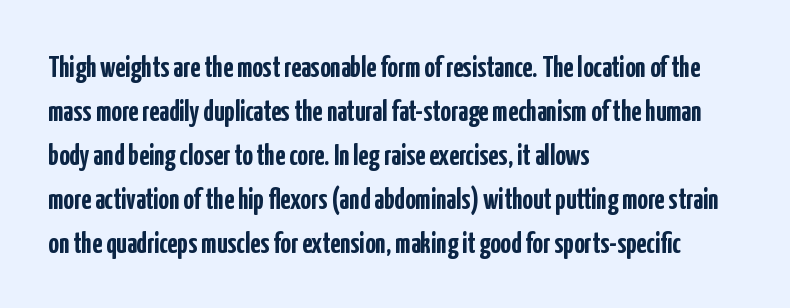
Successive baselines arrive at the customary interval. Look at the tracking — it's just the regular setting, nothing added. Anything drawn beneath the words? Only blank space. The font is running at its bold setting.
